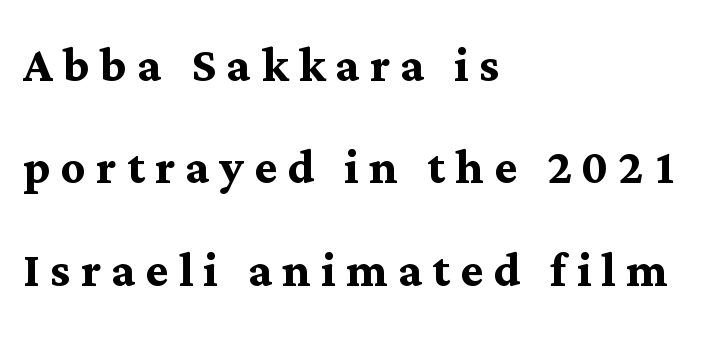
{"serif": "yes", "italic": "no", "bold": "yes", "weight": "semibold", "width": "normal", "stroke_contrast": "medium", "x_height": "medium", "monospaced": "no", "underline": "no", "align": "left", "line_spacing": "normal", "line_spacing_ratio": 1.68, "glyph_px": 61}
